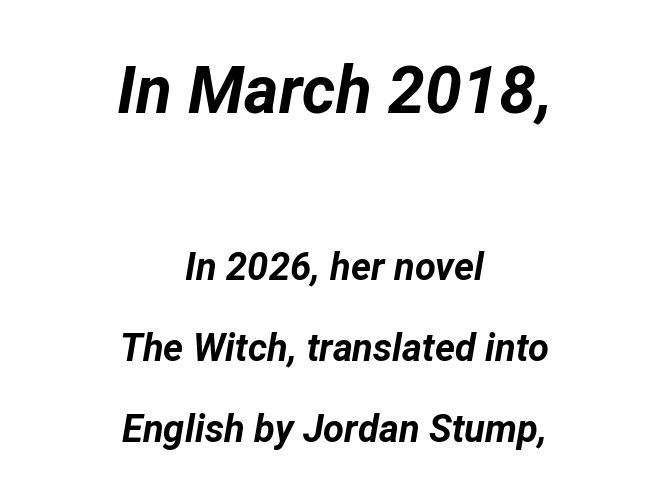
The image shows 66 px bold type, italic (leaning right); set centered, loose line spacing (2.13x), normal letter spacing, not underlined; the first (top) block is 1.74x larger; low stroke contrast and a medium x-height.
